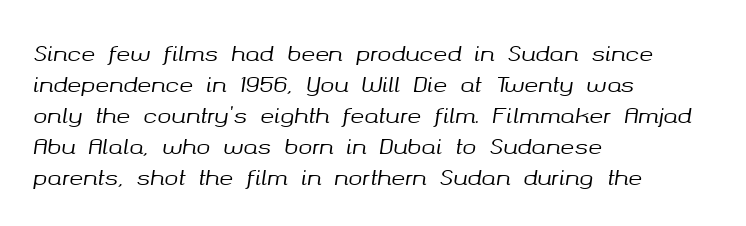
Q: Is the text italic (slanted)? A: Yes, it leans right by about 8 degrees.
Q: Is the text underlined? A: No.
Q: How is the paragraph aligned? A: Left-aligned.
Q: Is the spacing between letters normal or unusually wide? A: Normal.
Q: Is the spacing between lines tight, normal or loose? A: Normal.
